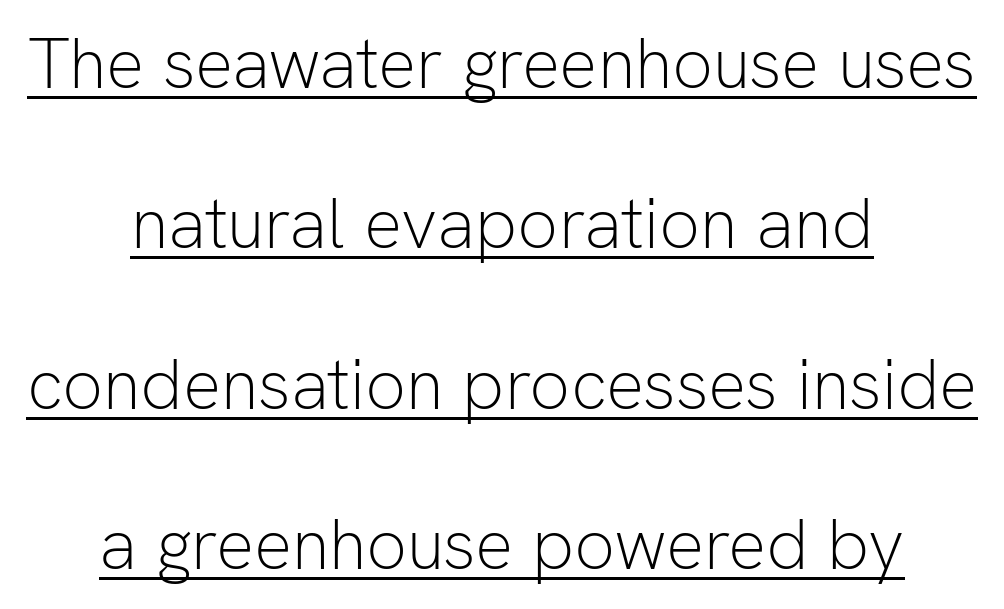
Q: Is the text bold? A: No.
Q: Is the text italic (slanted)? A: No, it is upright.
Q: Is the typeface a serif or a sans-serif typeface? A: Sans-serif.
Q: Is the text underlined? A: Yes.
Q: How is the paragraph aligned? A: Centered.
Q: Is the spacing between letters normal or unusually wide? A: Normal.
Q: Is the spacing between lines tight, normal or loose? A: Loose.
Q: Width (condensed, normal, or wide)? A: Normal.
Q: Stroke contrast? A: Low.
Q: x-height? A: Medium.
Q: Monospaced? A: No.
